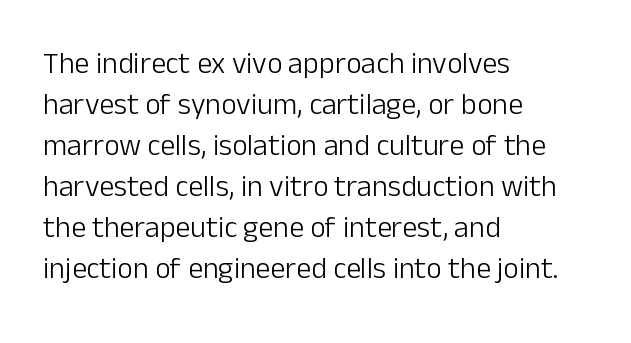
The image shows 30 px light sans-serif type, upright; set left-aligned, normal line spacing (1.37x), normal letter spacing, not underlined; low stroke contrast and a medium x-height.
